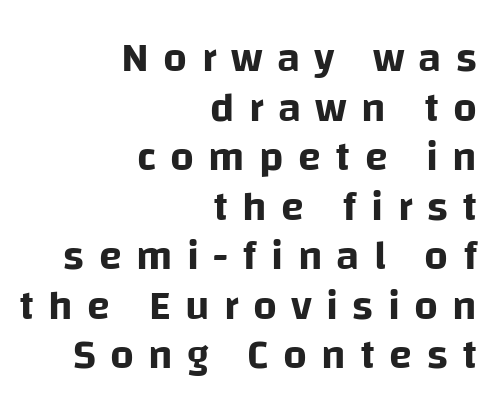
Character widths vary here, with narrow letters taking less room than wide ones. This sample uses an upright cut, with every glyph sitting square on the baseline. Compared with typical body copy, the letter spacing here is much looser. Underline: absent. In CSS terms this would be text-align: right.
